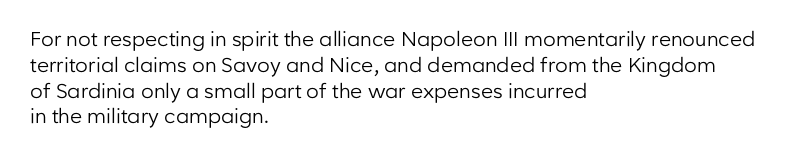
Q: Is the text bold? A: No.
Q: Is the text italic (slanted)? A: No, it is upright.
Q: Is the text underlined? A: No.
Q: How is the paragraph aligned? A: Left-aligned.
Q: Is the spacing between letters normal or unusually wide? A: Normal.
Q: Is the spacing between lines tight, normal or loose? A: Normal.
